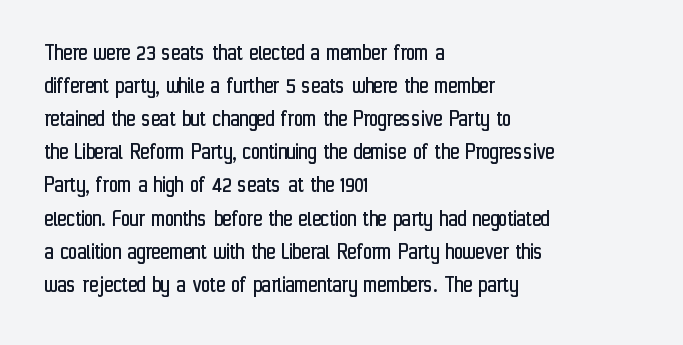
Horizontally, the lines are justified to the leading edge only. A roman cut, with each character standing at attention. The lines sit at an ordinary, default distance from one another. The font sits on the lighter half of the weight spectrum, regular included. Just letters on the line, the space beneath them empty. Standard letterfit; no display-style spreading of the glyphs.
